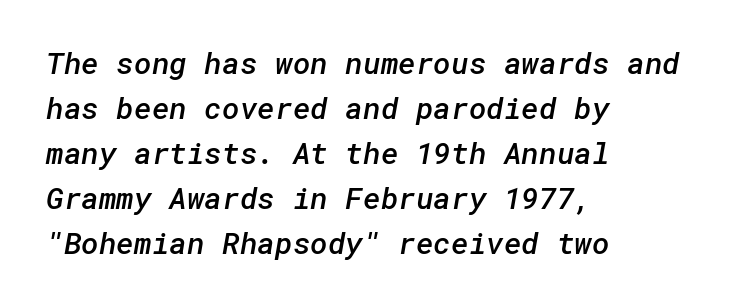
Normally led — the rows are evenly, conventionally spaced. The text was rendered using a sans face with plain stroke endings. Is the type bold? Partly — it's a semibold, heavier than regular but not fully bold. These lines are set flush left with a ragged right edge. Tracking value appears to be zero — textbook default spacing.
